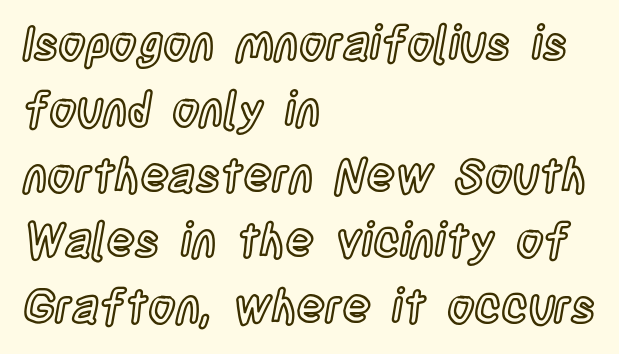
Q: Is the text italic (slanted)? A: Yes.
Q: Is the text underlined? A: No.
Q: How is the paragraph aligned? A: Left-aligned.
Q: Is the spacing between letters normal or unusually wide? A: Normal.
Q: Is the spacing between lines tight, normal or loose? A: Normal.
Q: Width (condensed, normal, or wide)? A: Condensed.
Q: x-height? A: Large.
Q: Monospaced? A: No.
